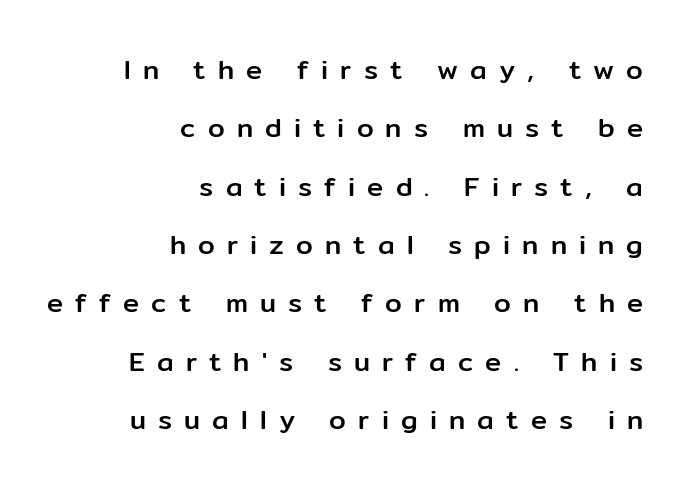
Q: Is the text italic (slanted)? A: No, it is upright.
Q: Is the text underlined? A: No.
Q: How is the paragraph aligned? A: Right-aligned.
Q: Is the spacing between letters normal or unusually wide? A: Unusually wide.
Q: Is the spacing between lines tight, normal or loose? A: Loose.
